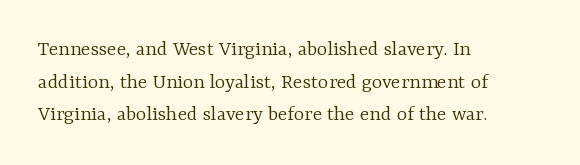
Rows of type keep a routine distance in the vertical direction. The space beneath each line is pristine and unruled. Which margin do the lines hug? The left one — the right edge is uneven. The letterforms sit shoulder to shoulder at normal distance.
